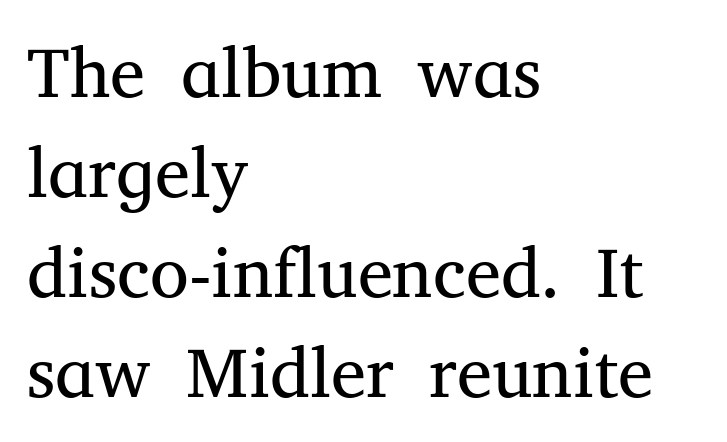
The image shows 71 px regular-weight serif type, upright; set left-aligned, normal line spacing (1.41x), normal letter spacing, not underlined; medium stroke contrast and a medium x-height.
